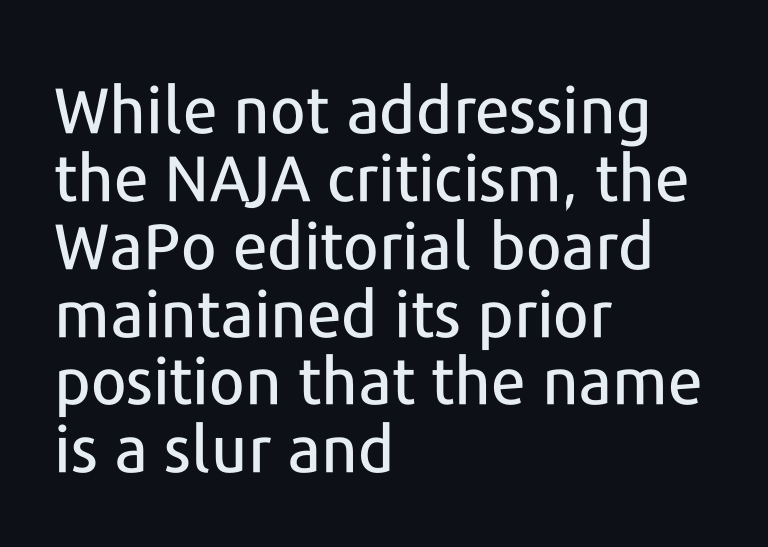
Q: Is the text italic (slanted)? A: No, it is upright.
Q: Is the typeface a serif or a sans-serif typeface? A: Sans-serif.
Q: Is the text underlined? A: No.
Q: How is the paragraph aligned? A: Left-aligned.
Q: Is the spacing between letters normal or unusually wide? A: Normal.
Q: Is the spacing between lines tight, normal or loose? A: Tight.
Q: Width (condensed, normal, or wide)? A: Normal.
Q: Stroke contrast? A: Low.
Q: x-height? A: Medium.
Q: Monospaced? A: No.
